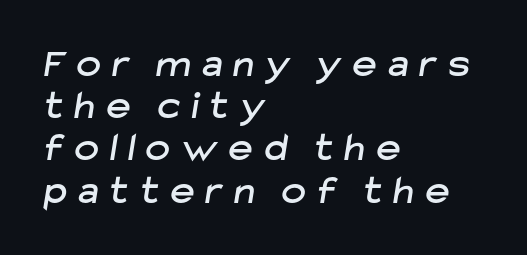
Horizontal alignment here is leftward, the default for most running prose. In terms of leading, this rendering errs on the cramped side. The typeface chosen for these lines omits serifs. Substantial extra tracking has been applied to these lines.
